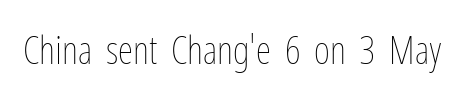
Bold? No — there's no thickening of the strokes. The letters stand upright; this is a roman face. The rendering uses natural spacing where letterforms have individual widths. Honestly, the letter spacing is just normal — you wouldn't notice it. Unmarked baselines from the first word to the last.
